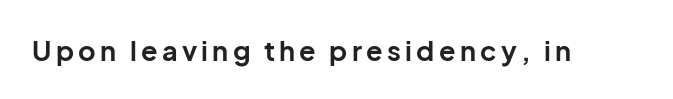
The lettering holds an erect, upright posture throughout. Check the space under the baseline: it is left empty. Does the weight exceed regular? Yes, all the way to bold.
